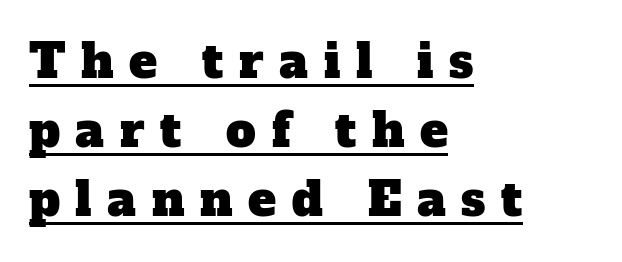
The image shows 47 px serif type; set left-aligned, normal line spacing (1.47x), unusually wide letter spacing (+0.33 em), underlined; low stroke contrast and a medium x-height.
